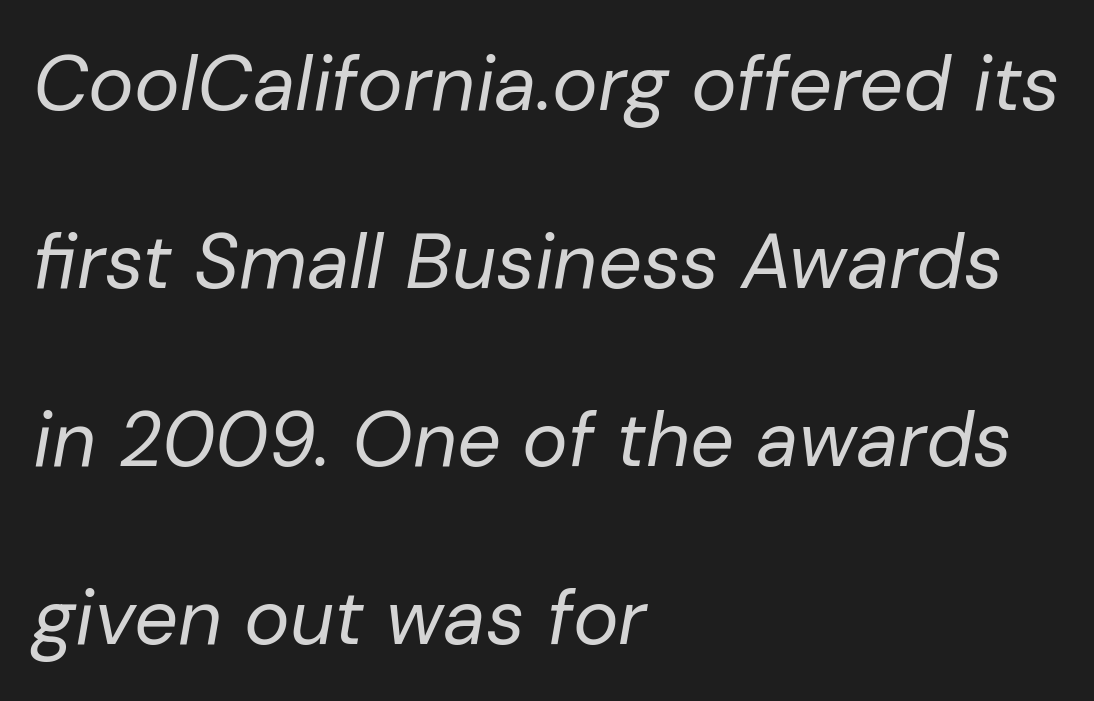
Q: Is the text bold? A: No.
Q: Is the text italic (slanted)? A: Yes, it leans right by about 10 degrees.
Q: Is the text underlined? A: No.
Q: How is the paragraph aligned? A: Left-aligned.
Q: Is the spacing between letters normal or unusually wide? A: Normal.
Q: Is the spacing between lines tight, normal or loose? A: Loose.
Q: Width (condensed, normal, or wide)? A: Normal.
Q: Stroke contrast? A: Low.
Q: x-height? A: Medium.
Q: Monospaced? A: No.
